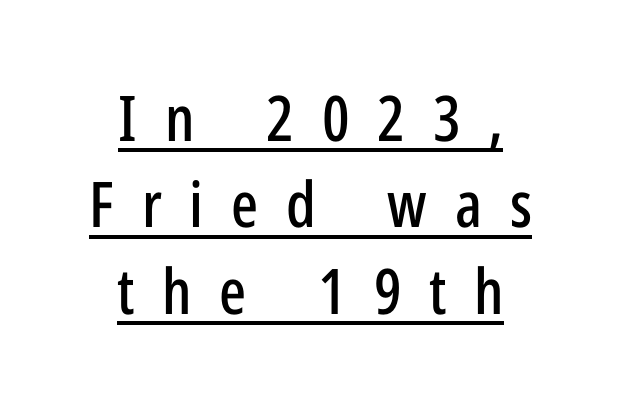
{"serif": "no", "italic": "no", "width": "condensed", "stroke_contrast": "low", "x_height": "medium", "monospaced": "no", "underline": "yes", "align": "center", "line_spacing": "normal", "line_spacing_ratio": 1.37, "letter_spacing": "wide", "letter_spacing_em": 0.44, "glyph_px": 63}
